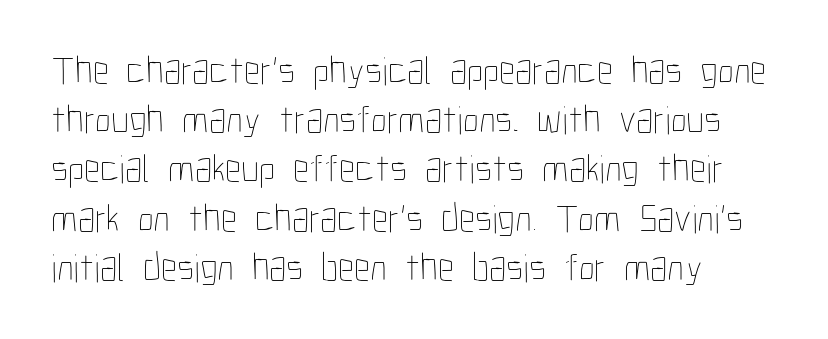
The image shows 40 px thin, condensed type, upright; set left-aligned, line spacing 1.23x, normal letter spacing, not underlined; low stroke contrast and a medium x-height.
